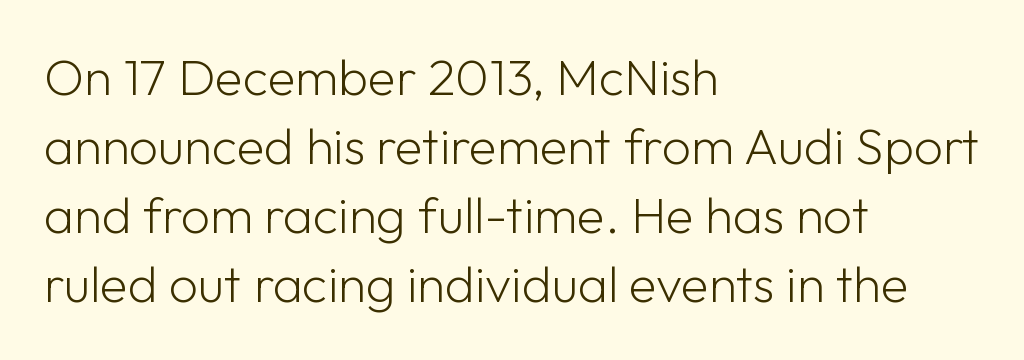
The image shows 51 px light sans-serif type, upright; set left-aligned, normal line spacing (1.35x), normal letter spacing, not underlined; low stroke contrast and a medium x-height.
